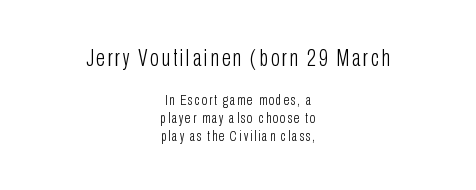
Caption: face not bold, strokes unweighted. Typesetter's note — upper block bumped up in size, lower block left smaller. Teacher's note: observe the equal gaps on both sides — that is centered alignment. The zone under the glyphs is completely vacant. The letters stand straight up with perfectly vertical stems.
